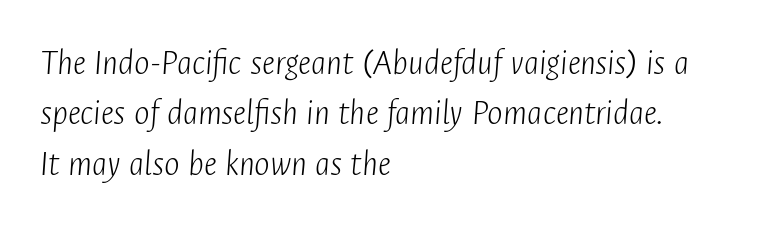
The image shows 37 px light, condensed type, italic (leaning right); set left-aligned, normal line spacing (1.36x), normal letter spacing, not underlined; low stroke contrast and a medium x-height.
